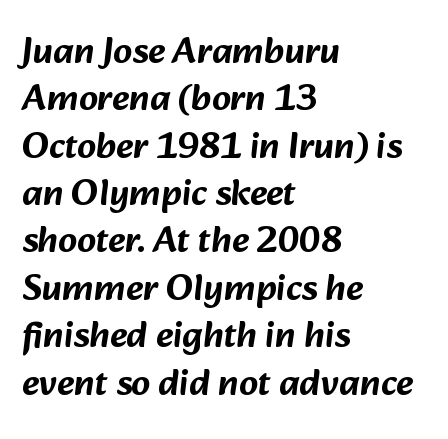
Q: Is the typeface a serif or a sans-serif typeface? A: Sans-serif.
Q: Is the text underlined? A: No.
Q: How is the paragraph aligned? A: Left-aligned.
Q: Is the spacing between letters normal or unusually wide? A: Normal.
Q: Is the spacing between lines tight, normal or loose? A: Normal.
Q: Width (condensed, normal, or wide)? A: Normal.
Q: Stroke contrast? A: Low.
Q: x-height? A: Medium.
Q: Monospaced? A: No.
